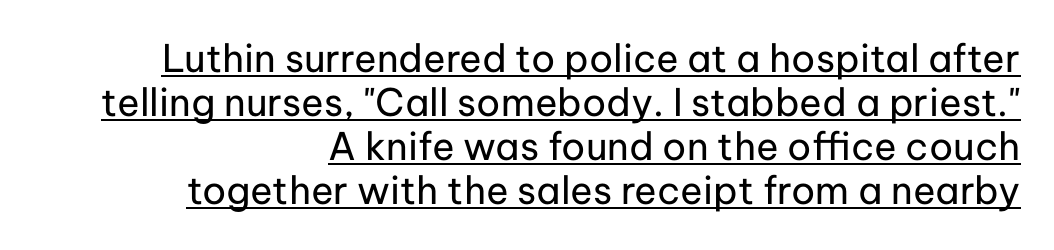
Q: Is the text bold? A: No.
Q: Is the text italic (slanted)? A: No, it is upright.
Q: Is the typeface a serif or a sans-serif typeface? A: Sans-serif.
Q: Is the text underlined? A: Yes.
Q: How is the paragraph aligned? A: Right-aligned.
Q: Is the spacing between letters normal or unusually wide? A: Normal.
Q: Width (condensed, normal, or wide)? A: Normal.
Q: Stroke contrast? A: Low.
Q: x-height? A: Medium.
Q: Monospaced? A: No.
